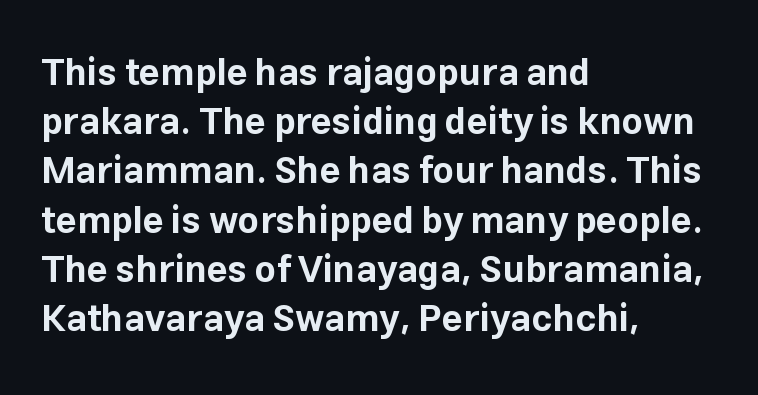
{"serif": "no", "italic": "no", "bold": "yes", "weight": "bold", "width": "normal", "stroke_contrast": "low", "x_height": "medium", "monospaced": "no", "underline": "no", "align": "left", "line_spacing": "normal", "line_spacing_ratio": 1.33, "letter_spacing": "normal", "letter_spacing_em": 0.0, "glyph_px": 37}
